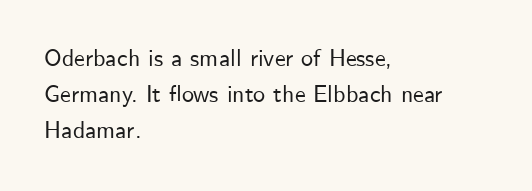
{"italic": "no", "underline": "no", "align": "left", "line_spacing": "normal", "line_spacing_ratio": 1.5, "letter_spacing": "normal", "letter_spacing_em": 0.0, "glyph_px": 24}
